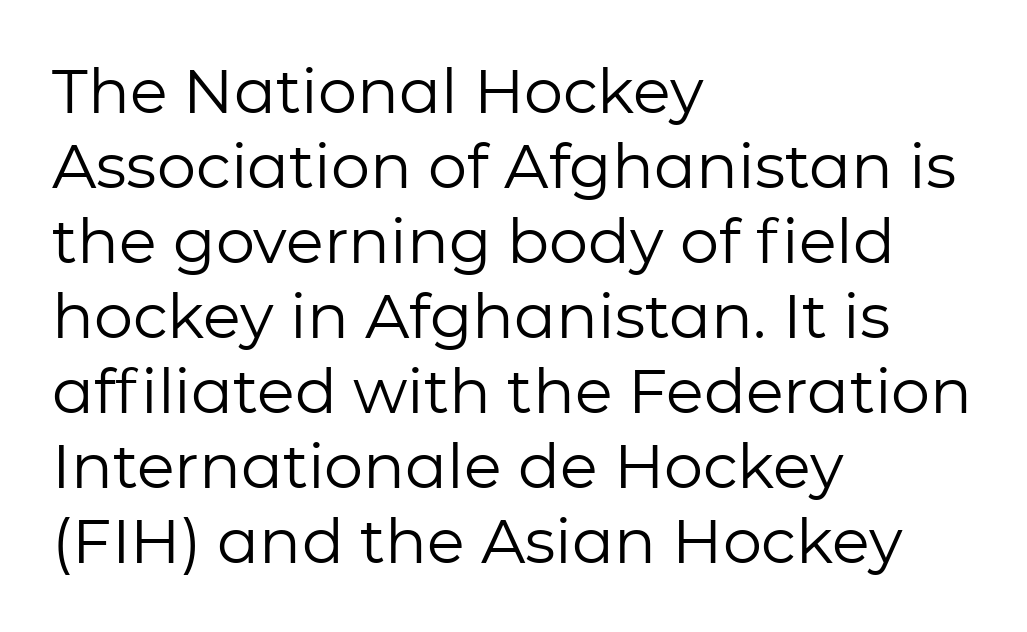
Q: Is the text bold? A: No.
Q: Is the text italic (slanted)? A: No, it is upright.
Q: Is the typeface a serif or a sans-serif typeface? A: Sans-serif.
Q: Is the text underlined? A: No.
Q: How is the paragraph aligned? A: Left-aligned.
Q: Is the spacing between letters normal or unusually wide? A: Normal.
Q: Width (condensed, normal, or wide)? A: Normal.
Q: Stroke contrast? A: Low.
Q: x-height? A: Medium.
Q: Monospaced? A: No.
